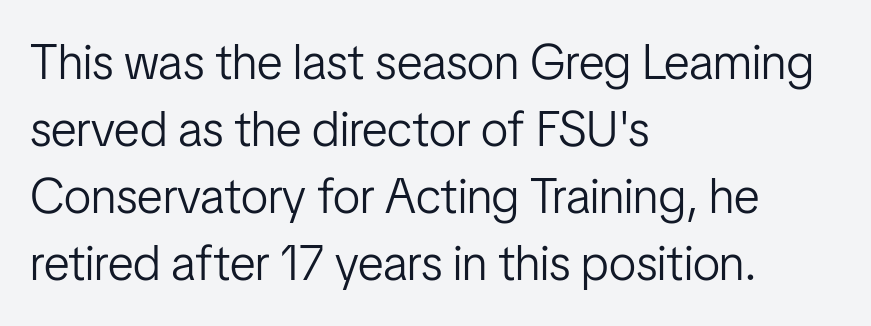
Line spacing here is normal. Look at the tracking — it's just the regular setting, nothing added. Here the designer chose a conventional face with non-uniform glyph widths. Font category for this specimen: sans-serif. Which margin do the lines hug? The left one — the right edge is uneven. These lines were composed using upright roman letters.
